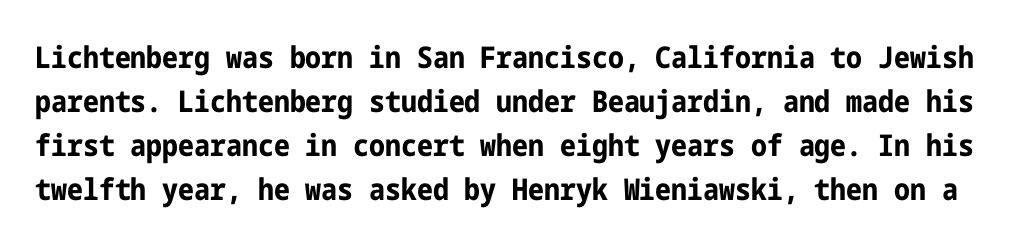
Q: Is the text bold? A: Yes.
Q: Is the text italic (slanted)? A: No, it is upright.
Q: Is the typeface a serif or a sans-serif typeface? A: Sans-serif.
Q: Is the text underlined? A: No.
Q: Is the spacing between letters normal or unusually wide? A: Normal.
Q: Is the spacing between lines tight, normal or loose? A: Normal.
Q: Width (condensed, normal, or wide)? A: Condensed.
Q: Stroke contrast? A: Low.
Q: x-height? A: Medium.
